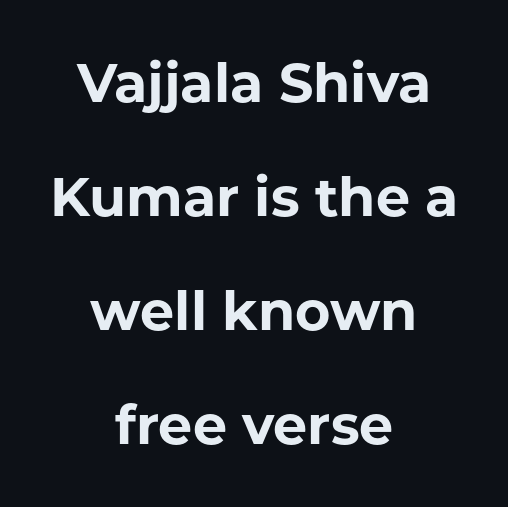
Q: Is the text bold? A: Yes.
Q: Is the text italic (slanted)? A: No, it is upright.
Q: Is the typeface a serif or a sans-serif typeface? A: Sans-serif.
Q: Is the text underlined? A: No.
Q: How is the paragraph aligned? A: Centered.
Q: Is the spacing between letters normal or unusually wide? A: Normal.
Q: Is the spacing between lines tight, normal or loose? A: Loose.
Q: Width (condensed, normal, or wide)? A: Normal.
Q: Stroke contrast? A: Low.
Q: x-height? A: Medium.
Q: Monospaced? A: No.
